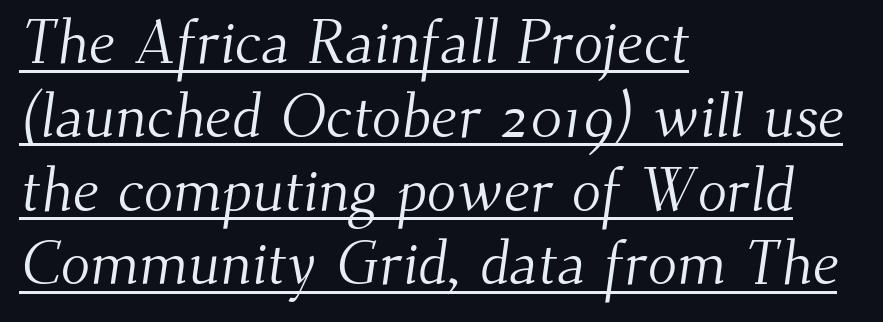
Q: Is the text bold? A: No.
Q: Is the typeface a serif or a sans-serif typeface? A: Serif.
Q: Is the text underlined? A: Yes.
Q: How is the paragraph aligned? A: Left-aligned.
Q: Is the spacing between letters normal or unusually wide? A: Normal.
Q: Width (condensed, normal, or wide)? A: Normal.
Q: Stroke contrast? A: Medium.
Q: x-height? A: Small.
Q: Monospaced? A: No.
